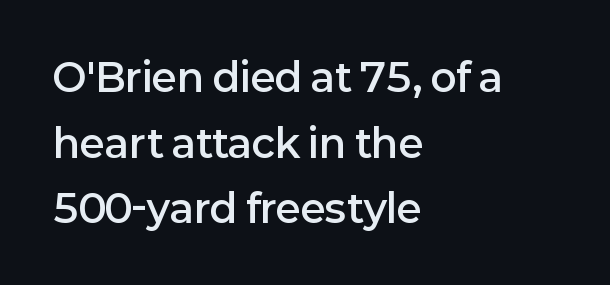
Q: Is the text bold? A: Semi-bold.
Q: Is the text italic (slanted)? A: No, it is upright.
Q: Is the typeface a serif or a sans-serif typeface? A: Sans-serif.
Q: Is the text underlined? A: No.
Q: How is the paragraph aligned? A: Left-aligned.
Q: Is the spacing between letters normal or unusually wide? A: Normal.
Q: Is the spacing between lines tight, normal or loose? A: Normal.
Q: Width (condensed, normal, or wide)? A: Normal.
Q: Stroke contrast? A: Low.
Q: x-height? A: Medium.
Q: Monospaced? A: No.
